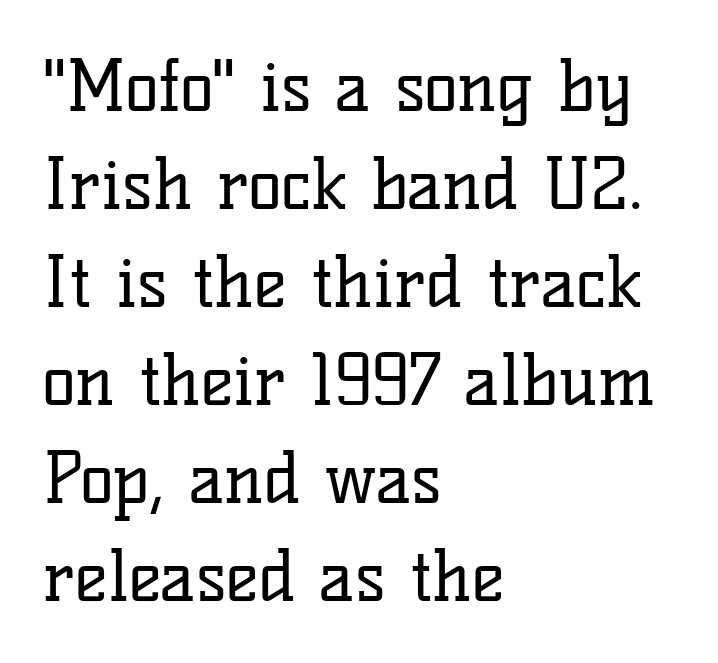
{"serif": "yes", "italic": "no", "bold": "no", "weight": "regular", "width": "normal", "stroke_contrast": "low", "x_height": "medium", "monospaced": "no", "underline": "no", "align": "left", "line_spacing": "normal", "line_spacing_ratio": 1.4, "letter_spacing": "normal", "letter_spacing_em": 0.0, "glyph_px": 70}
